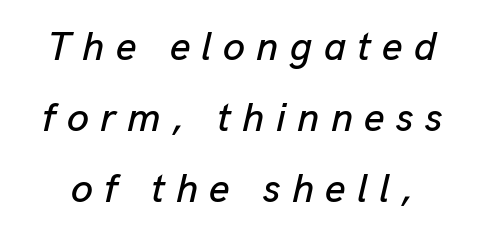
Q: Is the text italic (slanted)? A: Yes, it leans right by about 13 degrees.
Q: Is the text underlined? A: No.
Q: Is the spacing between letters normal or unusually wide? A: Unusually wide.
Q: Width (condensed, normal, or wide)? A: Normal.
Q: Stroke contrast? A: Low.
Q: x-height? A: Medium.
Q: Monospaced? A: No.
